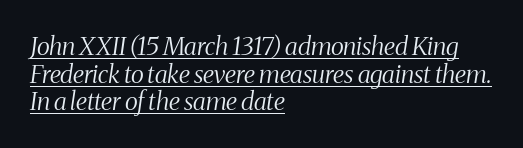
The image shows 25 px text type, italic (leaning right); set left-aligned, tight line spacing (1.11x), normal letter spacing, underlined.
